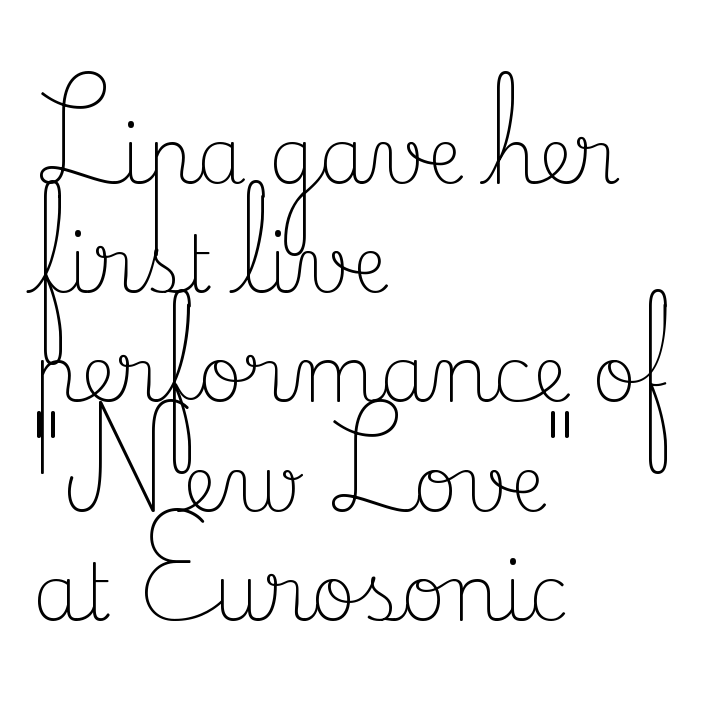
{"serif": "yes", "italic": "no", "bold": "no", "weight": "light", "width": "normal", "stroke_contrast": "low", "x_height": "small", "monospaced": "no", "underline": "no", "align": "left", "line_spacing": "normal", "line_spacing_ratio": 1.4, "letter_spacing": "normal", "letter_spacing_em": 0.0, "glyph_px": 78}
